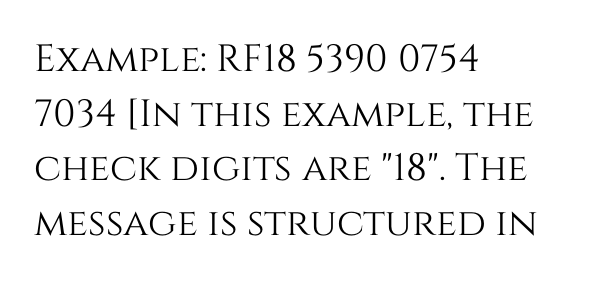
{"italic": "no", "width": "normal", "stroke_contrast": "medium", "x_height": "large", "monospaced": "no", "underline": "no", "align": "left", "line_spacing": "normal", "line_spacing_ratio": 1.44, "letter_spacing": "normal", "letter_spacing_em": 0.0, "glyph_px": 38}
